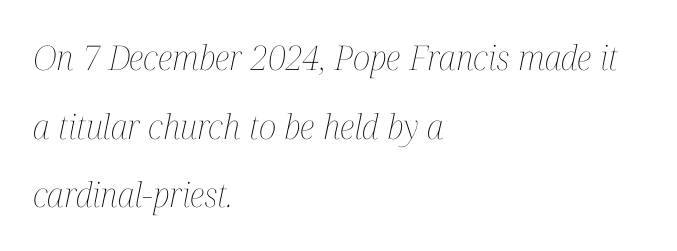
A student would call this left alignment; a typographer would say flush left, rag right. Compared with a typical body face, this is equally light or lighter still. The type is set solid horizontally, with unmodified tracking. Check the space under the baseline: it is left empty.
